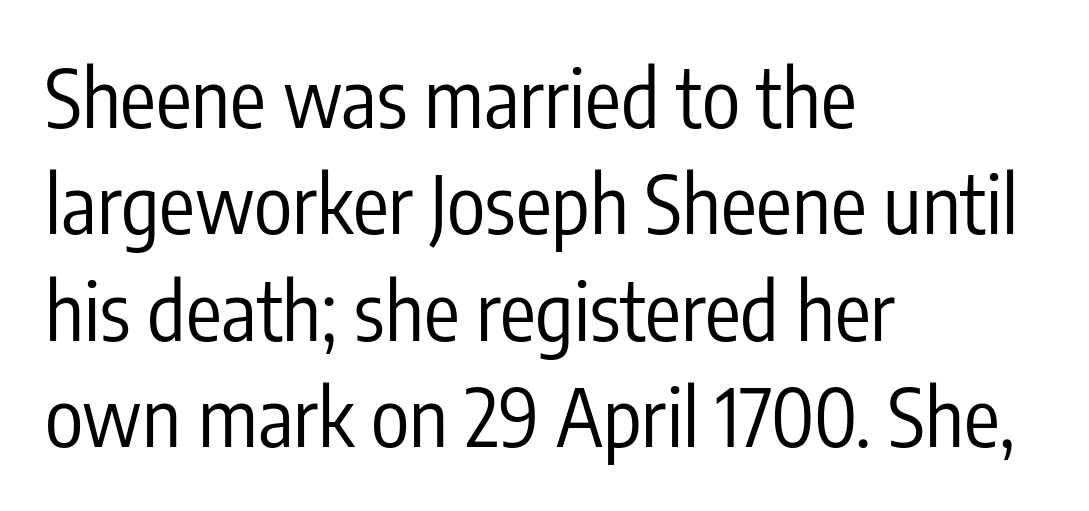
The image shows 80 px regular-weight, condensed sans-serif type, upright; set left-aligned, normal line spacing (1.33x), normal letter spacing, not underlined; low stroke contrast and a medium x-height.
